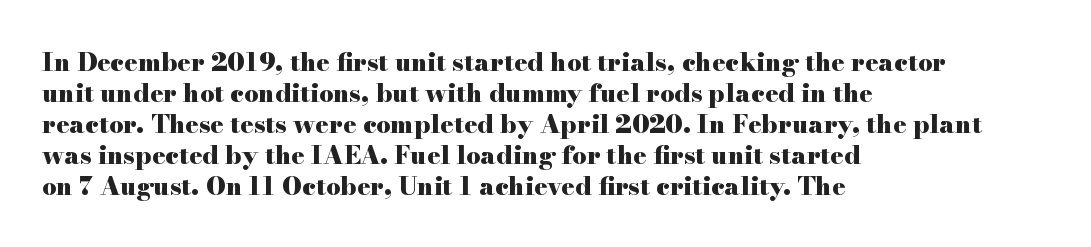
Q: Is the text bold? A: Yes.
Q: Is the text italic (slanted)? A: No, it is upright.
Q: Is the text underlined? A: No.
Q: How is the paragraph aligned? A: Left-aligned.
Q: Is the spacing between letters normal or unusually wide? A: Normal.
